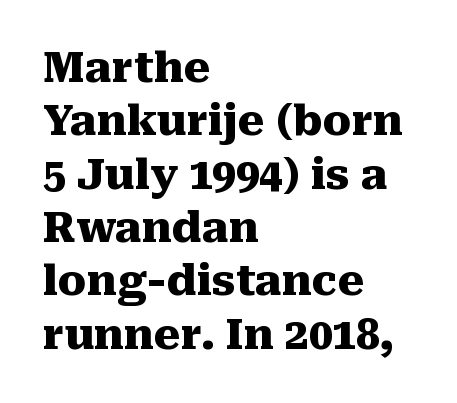
{"serif": "yes", "italic": "no", "bold": "yes", "weight": "heavy", "width": "normal", "stroke_contrast": "medium", "x_height": "medium", "monospaced": "no", "underline": "no", "align": "left", "line_spacing": "normal", "line_spacing_ratio": 1.27, "letter_spacing": "normal", "letter_spacing_em": 0.0, "glyph_px": 42}
